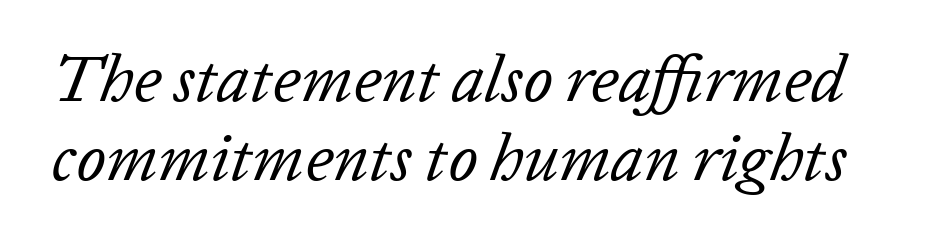
These glyphs show unthickened strokes, regular width or finer. Character widths vary here, with narrow letters taking less room than wide ones. The space directly below the letters is spotless. Style check: oblique.
